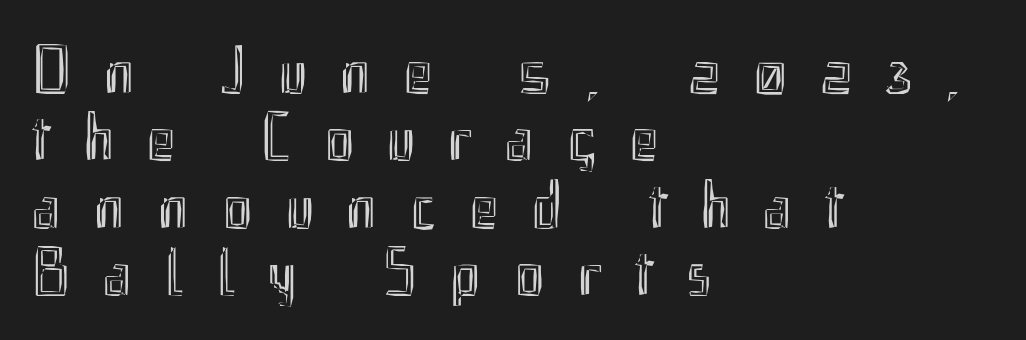
{"italic": "no", "width": "condensed", "x_height": "small", "monospaced": "no", "underline": "no", "align": "left", "line_spacing": "tight", "line_spacing_ratio": 0.99, "letter_spacing": "wide", "letter_spacing_em": 0.49, "glyph_px": 68}
